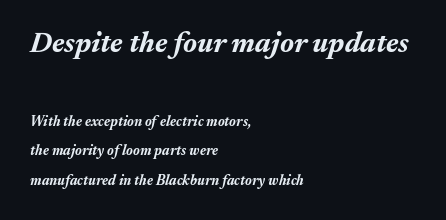
The image shows 29 px bold type, italic (leaning right); set left-aligned, loose line spacing (2.12x), normal letter spacing, not underlined; the first (top) block is 2.07x larger; medium stroke contrast and a medium x-height.
